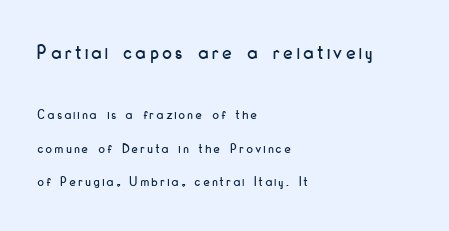
The image shows 21 px text type, upright; set left-aligned, loose line spacing (2.4x), not underlined; the first (top) block is 1.5x larger.
